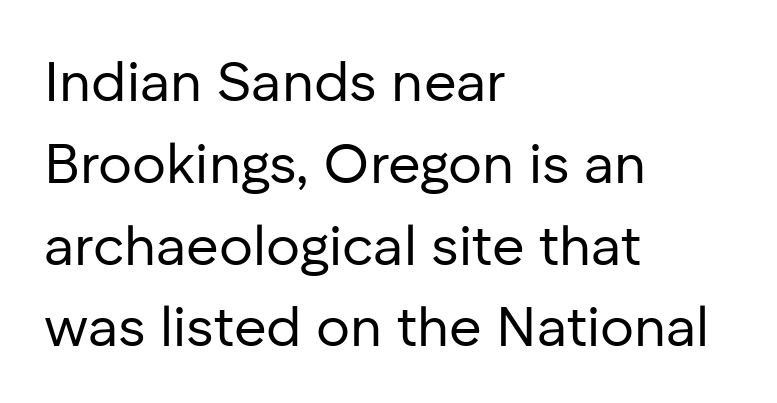
Q: Is the text bold? A: No.
Q: Is the text italic (slanted)? A: No, it is upright.
Q: Is the typeface a serif or a sans-serif typeface? A: Sans-serif.
Q: Is the text underlined? A: No.
Q: How is the paragraph aligned? A: Left-aligned.
Q: Is the spacing between letters normal or unusually wide? A: Normal.
Q: Is the spacing between lines tight, normal or loose? A: Normal.
Q: Width (condensed, normal, or wide)? A: Normal.
Q: Stroke contrast? A: Low.
Q: x-height? A: Medium.
Q: Monospaced? A: No.
